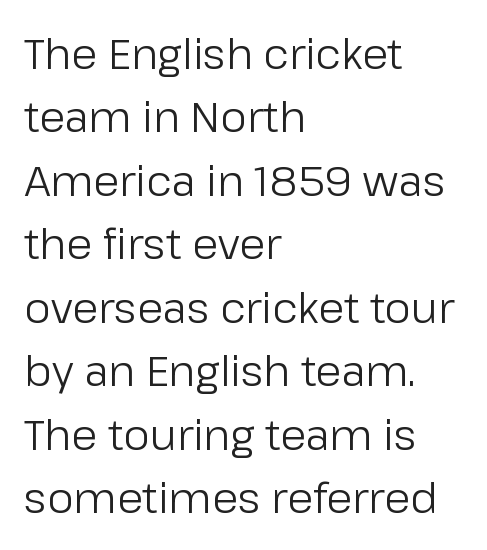
Q: Is the text bold? A: No.
Q: Is the text italic (slanted)? A: No, it is upright.
Q: Is the typeface a serif or a sans-serif typeface? A: Sans-serif.
Q: Is the text underlined? A: No.
Q: How is the paragraph aligned? A: Left-aligned.
Q: Is the spacing between letters normal or unusually wide? A: Normal.
Q: Is the spacing between lines tight, normal or loose? A: Normal.
Q: Width (condensed, normal, or wide)? A: Normal.
Q: Stroke contrast? A: Low.
Q: x-height? A: Medium.
Q: Monospaced? A: No.
